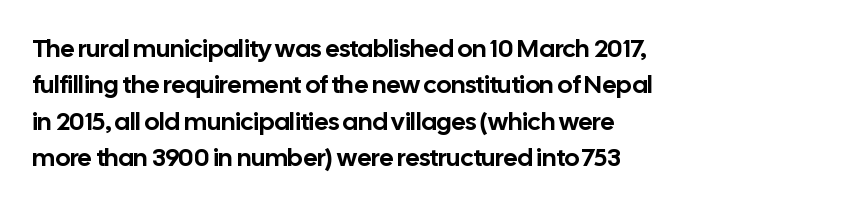
{"italic": "no", "underline": "no", "align": "left", "line_spacing": "normal", "line_spacing_ratio": 1.46, "letter_spacing": "normal", "letter_spacing_em": 0.0, "glyph_px": 25}
